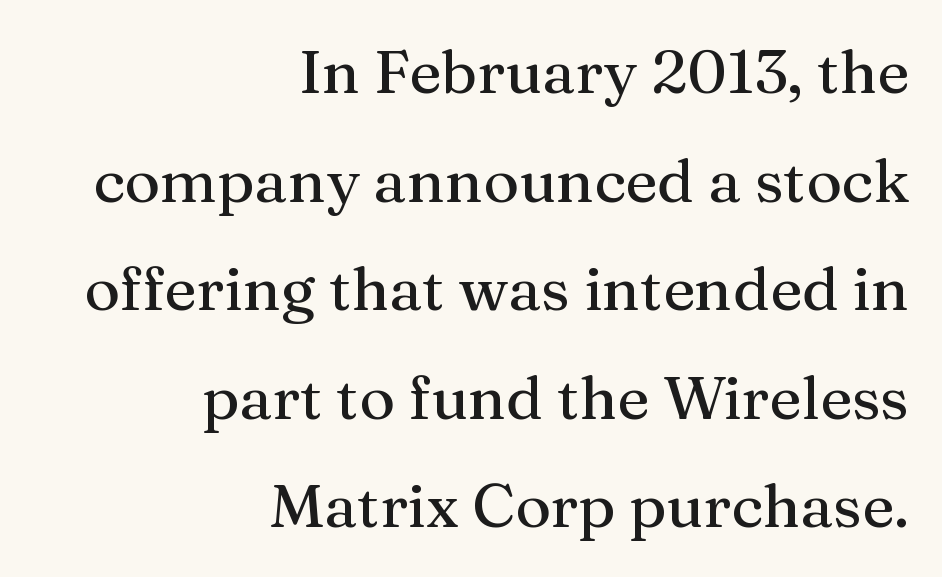
Q: Is the text italic (slanted)? A: No, it is upright.
Q: Is the typeface a serif or a sans-serif typeface? A: Serif.
Q: Is the text underlined? A: No.
Q: How is the paragraph aligned? A: Right-aligned.
Q: Is the spacing between letters normal or unusually wide? A: Normal.
Q: Width (condensed, normal, or wide)? A: Normal.
Q: Stroke contrast? A: Medium.
Q: x-height? A: Medium.
Q: Monospaced? A: No.
